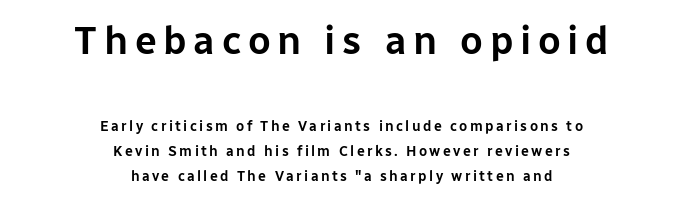
Between these two stacked blocks, the higher one wins on size. No word sits above an underline. When letters stand straight like this, we call the style roman or upright. Do the characters align in a grid? No, the font is proportional. A student would call this center alignment; a typographer would say set centered. The passage shown is typeset with a sans-serif family.
